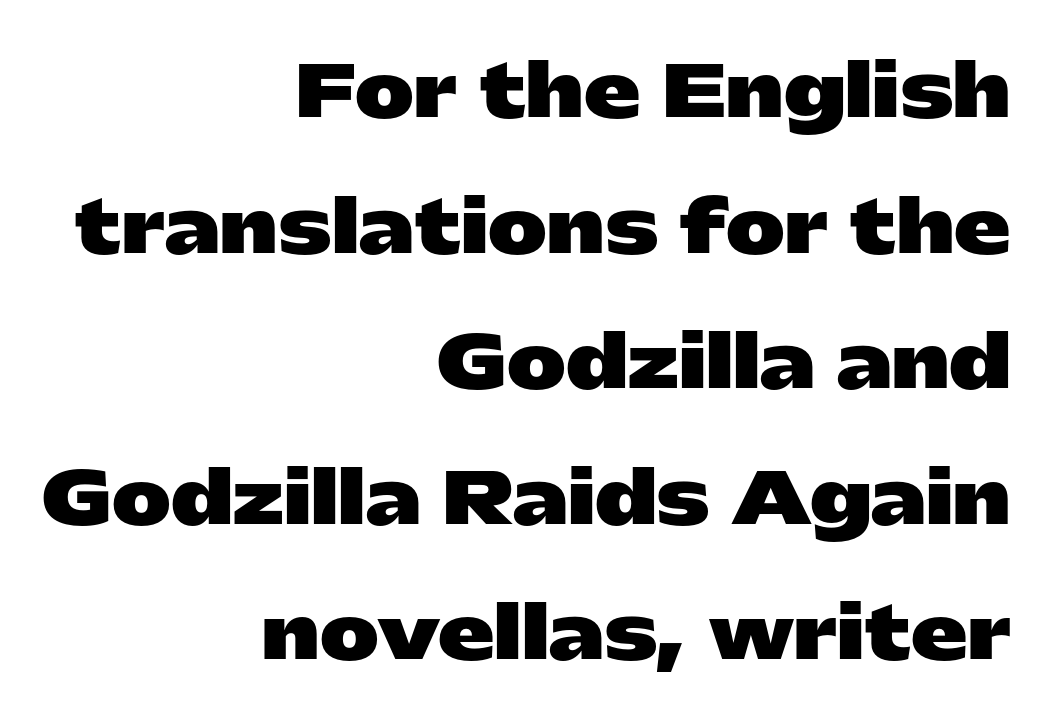
This sample has the flowing, uneven cadence of proportional lettering. The lettering holds an erect, upright posture throughout. The strokes are fattened all the way to bold. Airy leading. Nothing sits at the stroke ends, so this counts as sans-serif.
